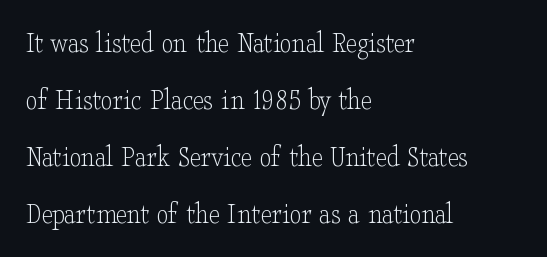
Q: Is the text bold? A: No.
Q: Is the text italic (slanted)? A: No, it is upright.
Q: Is the typeface a serif or a sans-serif typeface? A: Serif.
Q: Is the text underlined? A: No.
Q: How is the paragraph aligned? A: Left-aligned.
Q: Is the spacing between letters normal or unusually wide? A: Normal.
Q: Is the spacing between lines tight, normal or loose? A: Loose.
Q: Width (condensed, normal, or wide)? A: Wide.
Q: Stroke contrast? A: Low.
Q: x-height? A: Small.
Q: Monospaced? A: No.
